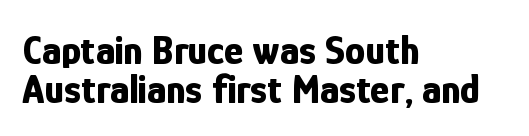
The image shows 41 px bold, condensed sans-serif type, upright; set left-aligned, tight line spacing (0.95x), normal letter spacing, not underlined; low stroke contrast and a medium x-height.
